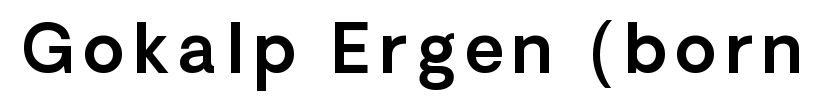
The face used here is a sans, in the tradition of grotesques and geometrics. These lines are rendered in a variable-pitch font. If you drew a line through each stem, it would be perfectly vertical. Any mark beneath the type? The region is blank.
